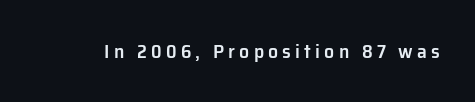
{"italic": "no", "bold": "semi", "underline": "no", "letter_spacing": "wide", "letter_spacing_em": 0.21, "glyph_px": 20}
